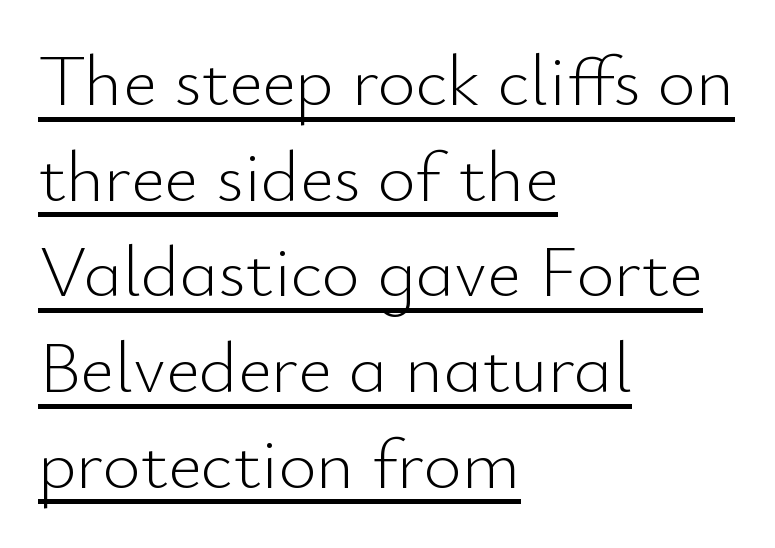
Q: Is the text bold? A: No.
Q: Is the text italic (slanted)? A: No, it is upright.
Q: Is the typeface a serif or a sans-serif typeface? A: Sans-serif.
Q: Is the text underlined? A: Yes.
Q: How is the paragraph aligned? A: Left-aligned.
Q: Is the spacing between letters normal or unusually wide? A: Normal.
Q: Is the spacing between lines tight, normal or loose? A: Normal.
Q: Width (condensed, normal, or wide)? A: Normal.
Q: Stroke contrast? A: Low.
Q: x-height? A: Small.
Q: Monospaced? A: No.
